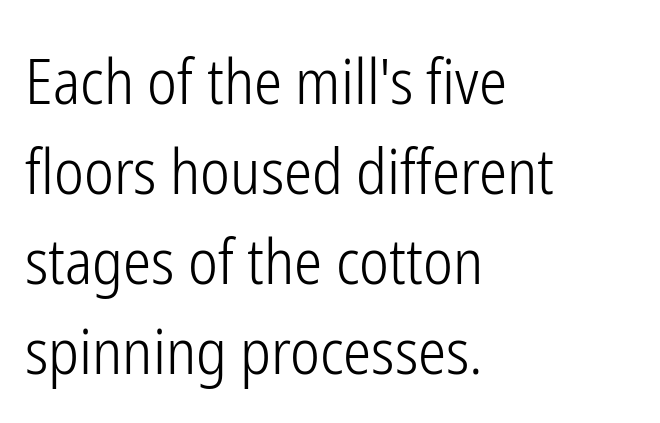
Q: Is the text bold? A: No.
Q: Is the text italic (slanted)? A: No, it is upright.
Q: Is the typeface a serif or a sans-serif typeface? A: Sans-serif.
Q: Is the text underlined? A: No.
Q: How is the paragraph aligned? A: Left-aligned.
Q: Is the spacing between letters normal or unusually wide? A: Normal.
Q: Is the spacing between lines tight, normal or loose? A: Normal.
Q: Width (condensed, normal, or wide)? A: Condensed.
Q: Stroke contrast? A: Low.
Q: x-height? A: Medium.
Q: Monospaced? A: No.
